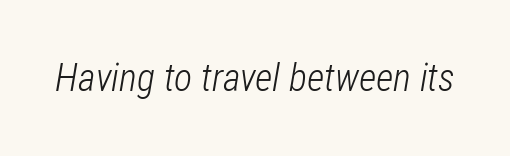
The image shows 38 px light, condensed type, italic (leaning right); set normal letter spacing, not underlined; low stroke contrast and a medium x-height.
